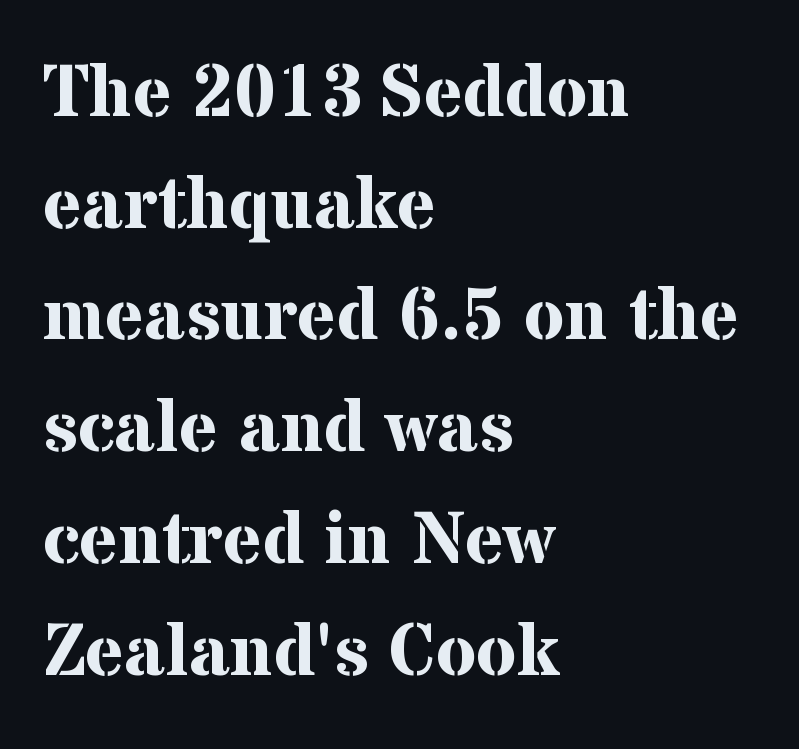
Descender tails drop into unmarked territory. Is this a fixed-width face? No — the glyphs have proportional, varying widths. Look at the tracking — it's just the regular setting, nothing added. A full-strength bold gives these letters their thick strokes. This is the regular roman posture of the typeface. Horizontal alignment here is leftward, the default for most running prose.
